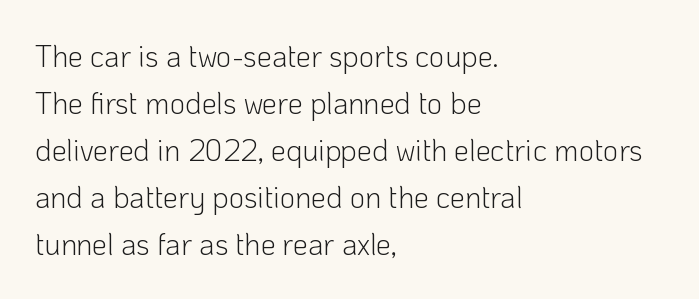
Q: Is the text bold? A: No.
Q: Is the text italic (slanted)? A: No, it is upright.
Q: Is the typeface a serif or a sans-serif typeface? A: Sans-serif.
Q: Is the text underlined? A: No.
Q: How is the paragraph aligned? A: Left-aligned.
Q: Is the spacing between letters normal or unusually wide? A: Normal.
Q: Is the spacing between lines tight, normal or loose? A: Normal.
Q: Width (condensed, normal, or wide)? A: Normal.
Q: Stroke contrast? A: Low.
Q: x-height? A: Medium.
Q: Monospaced? A: No.
